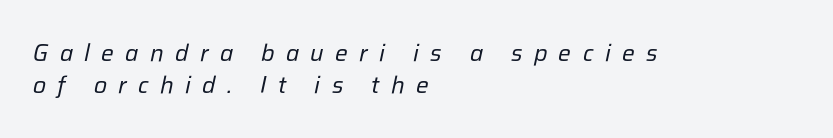
Has an underline been added? It has not. Honestly, the letter spacing is so wide it's the main thing you notice. Weight: regular or lighter. The rendering anchors every line to the left-hand side. Does the leading feel generous? No, just average. The passage shown leans; its letterforms are oblique.
